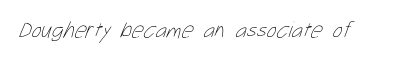
Between one letter and the next there's only the usual sliver of space. Weight: in the light-to-regular range. This rendering features lettering with no underline.
